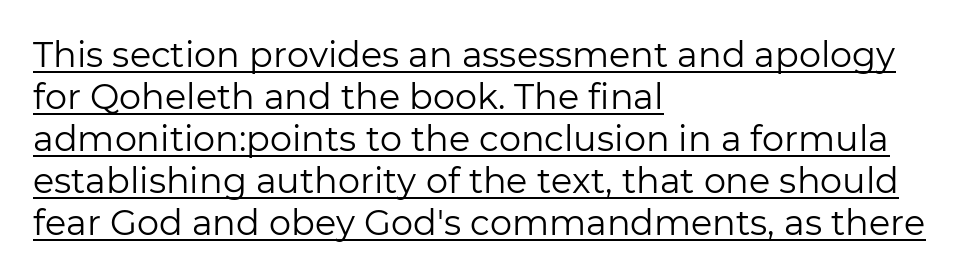
{"serif": "no", "italic": "no", "bold": "no", "weight": "regular", "width": "normal", "stroke_contrast": "low", "x_height": "medium", "monospaced": "no", "underline": "yes", "align": "left", "line_spacing_ratio": 1.2, "letter_spacing": "normal", "letter_spacing_em": 0.0, "glyph_px": 35}
